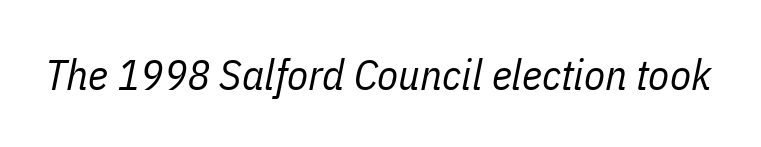
{"italic": "yes", "lean": "right", "slant_degrees": 11, "bold": "no", "weight": "regular", "width": "condensed", "stroke_contrast": "low", "x_height": "medium", "monospaced": "no", "underline": "no", "letter_spacing": "normal", "letter_spacing_em": 0.0, "glyph_px": 43}
